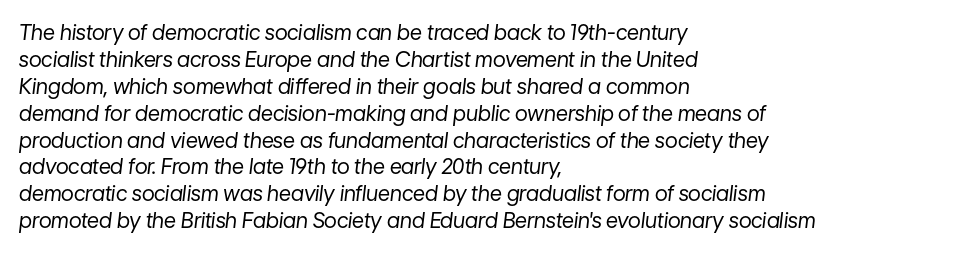
A light-to-regular cut is what we see here. Caption: multi-line text, flush left, ragged right. This block has exactly the height ordinary leading produces. Each row of text sits above clean, open space.
